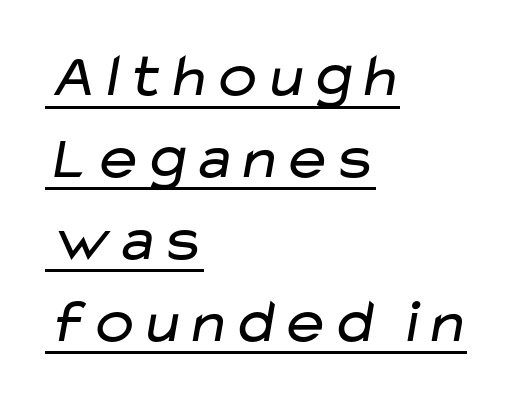
The image shows 62 px regular-weight, wide sans-serif type; set left-aligned, normal line spacing (1.32x), normal letter spacing, underlined; low stroke contrast and a medium x-height.
